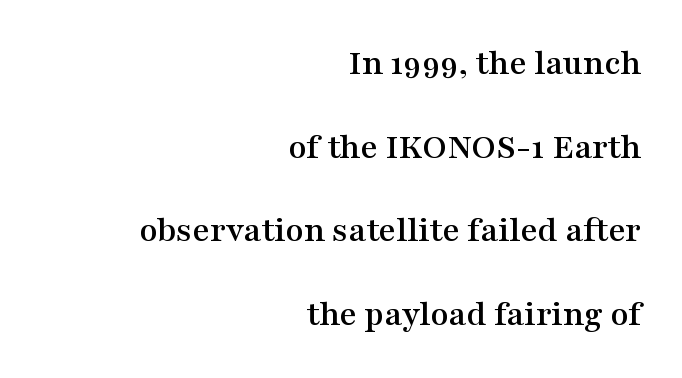
{"serif": "yes", "italic": "no", "width": "wide", "stroke_contrast": "medium", "x_height": "medium", "monospaced": "no", "underline": "no", "align": "right", "line_spacing": "loose", "line_spacing_ratio": 2.26, "letter_spacing": "normal", "letter_spacing_em": 0.0, "glyph_px": 37}
